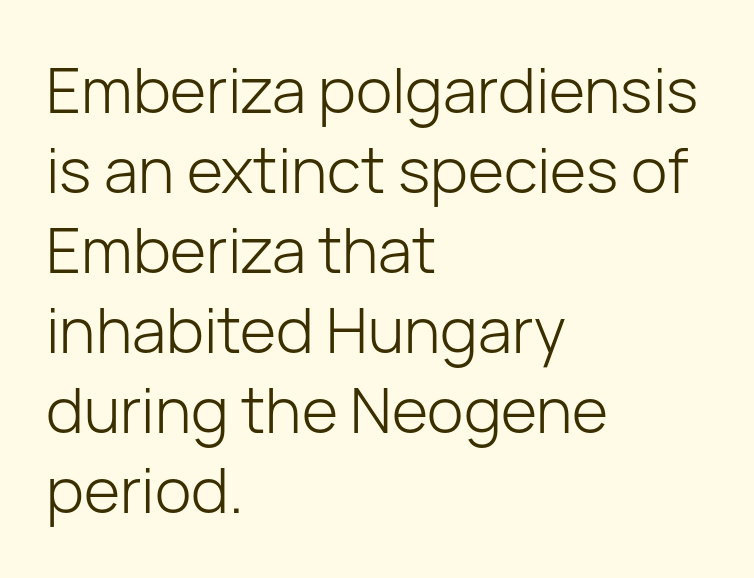
Layout note: lines flush left. Look at the bottom of the vertical strokes: they stop flat, with no serifs. You could not count columns in this text — the font is proportionally spaced. This sample uses an upright cut, with every glyph sitting square on the baseline. Quick note: underline off.
